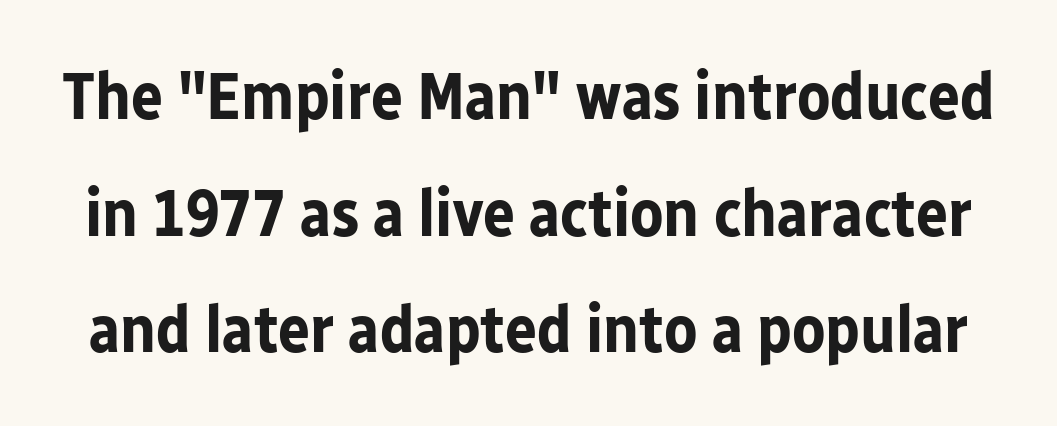
The image shows 67 px bold sans-serif type, upright; set line spacing 1.74x, normal letter spacing, not underlined; low stroke contrast and a medium x-height.
